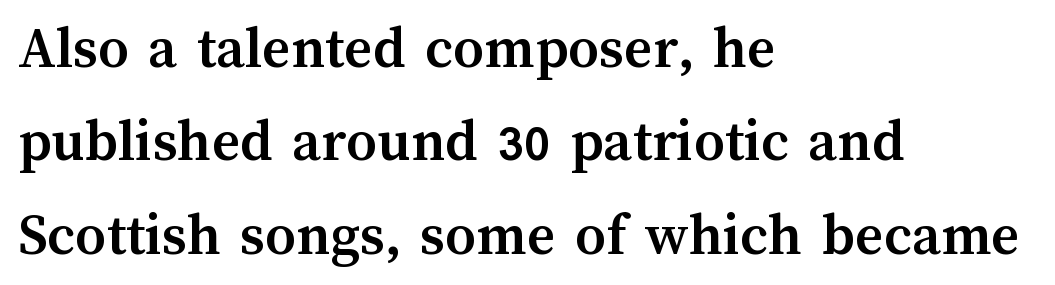
{"italic": "no", "bold": "yes", "weight": "semibold", "width": "normal", "stroke_contrast": "medium", "x_height": "medium", "monospaced": "no", "underline": "no", "align": "left", "line_spacing": "normal", "line_spacing_ratio": 1.53, "letter_spacing": "normal", "letter_spacing_em": 0.0, "glyph_px": 61}
